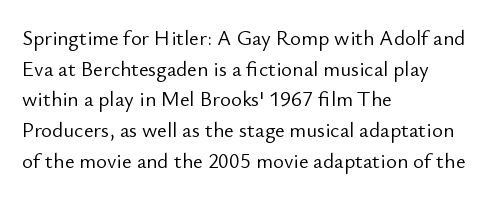
{"italic": "no", "bold": "no", "underline": "no", "align": "left", "line_spacing": "normal", "line_spacing_ratio": 1.46, "letter_spacing": "normal", "letter_spacing_em": 0.0, "glyph_px": 21}
